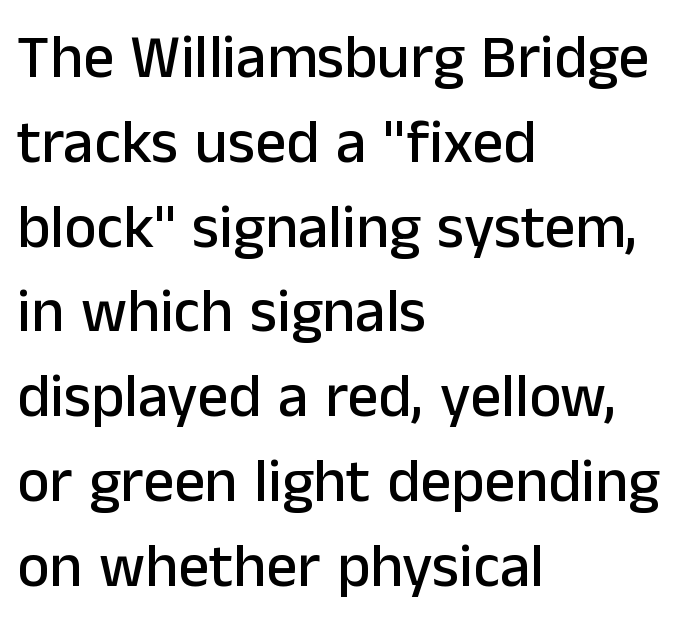
The image shows 61 px sans-serif type, upright; set left-aligned, normal line spacing (1.39x), normal letter spacing, not underlined; low stroke contrast and a medium x-height.
